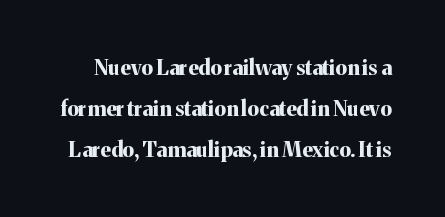
{"italic": "no", "bold": "yes", "underline": "no", "line_spacing": "loose", "line_spacing_ratio": 1.95, "letter_spacing": "normal", "letter_spacing_em": 0.0, "glyph_px": 21}
